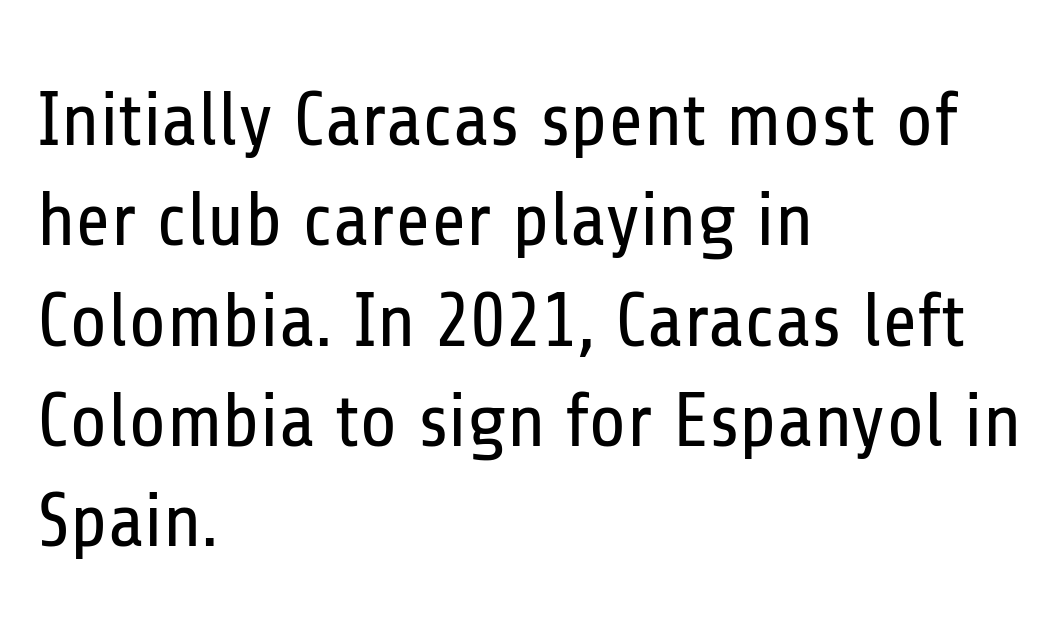
The image shows 76 px regular-weight, condensed sans-serif type, upright; set left-aligned, normal line spacing (1.32x), normal letter spacing, not underlined; low stroke contrast and a medium x-height.
